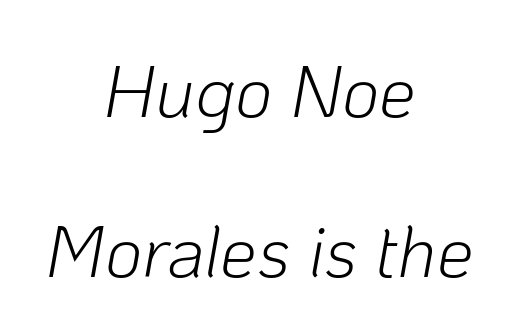
{"italic": "yes", "lean": "right", "slant_degrees": 10, "bold": "no", "weight": "light", "width": "normal", "stroke_contrast": "low", "x_height": "medium", "monospaced": "no", "underline": "no", "align": "center", "line_spacing": "loose", "line_spacing_ratio": 2.19, "letter_spacing": "normal", "letter_spacing_em": 0.0, "glyph_px": 73}
